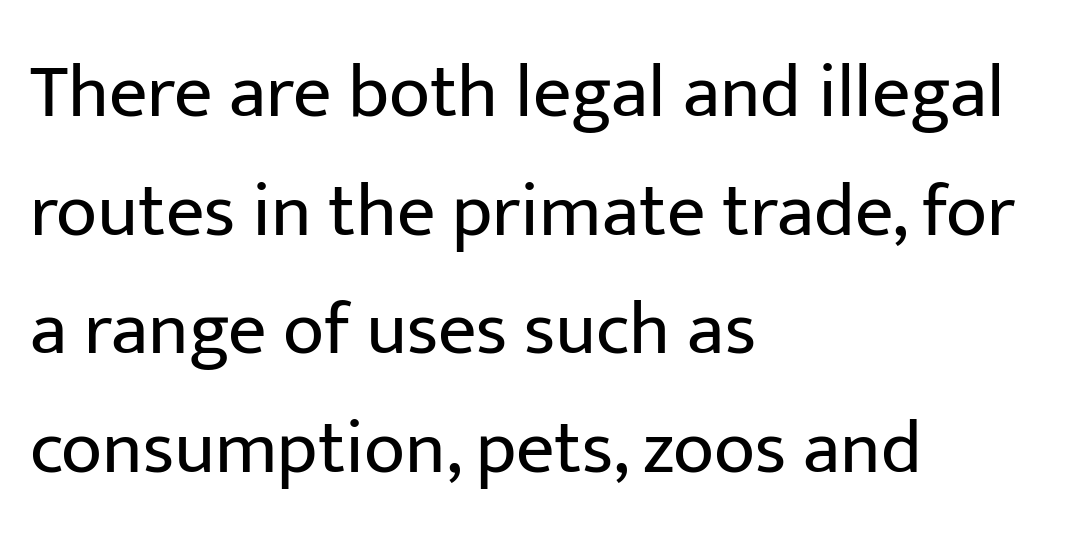
The image shows 76 px regular-weight sans-serif type, upright; set left-aligned, normal line spacing (1.56x), normal letter spacing, not underlined; low stroke contrast and a medium x-height.
